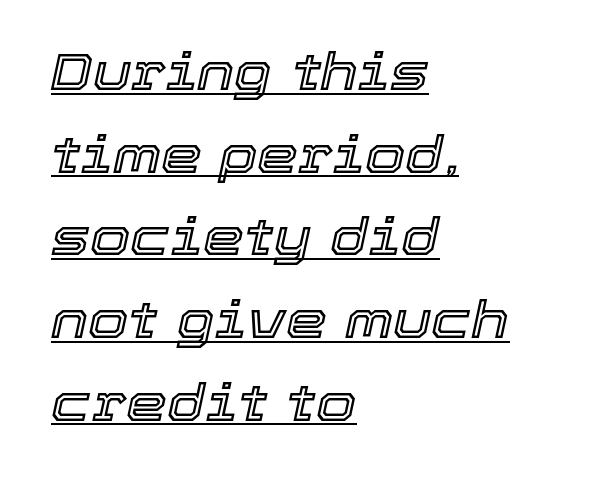
{"italic": "yes", "lean": "right", "slant_degrees": 12, "width": "normal", "x_height": "medium", "monospaced": "no", "underline": "yes", "align": "left", "line_spacing": "normal", "line_spacing_ratio": 1.59, "letter_spacing": "normal", "letter_spacing_em": 0.0, "glyph_px": 52}
